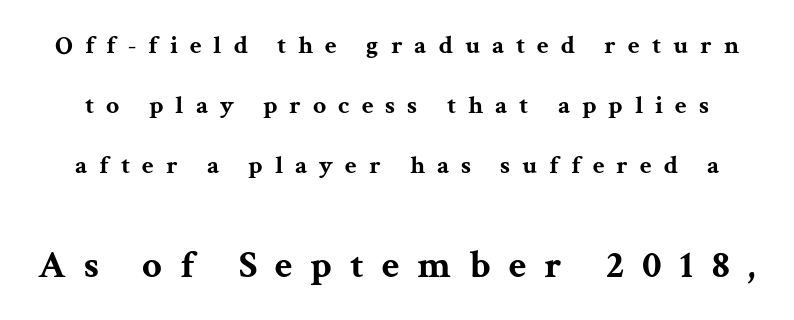
The image shows 39 px bold, wide serif type, upright; set loose line spacing (2.31x), unusually wide letter spacing (+0.46 em), not underlined; the second (bottom) block is 1.5x larger; medium stroke contrast and a medium x-height.
